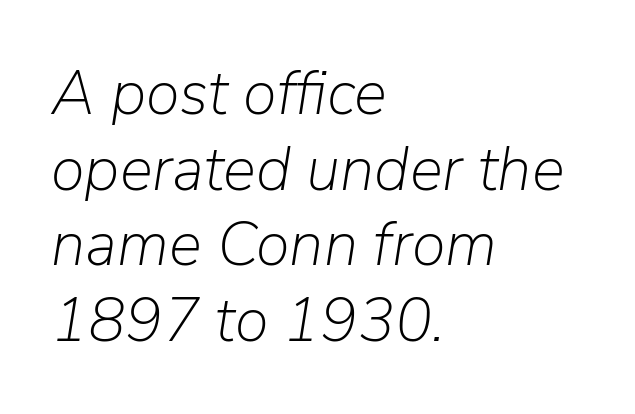
Q: Is the text bold? A: No.
Q: Is the text italic (slanted)? A: Yes, it leans right by about 9 degrees.
Q: Is the text underlined? A: No.
Q: How is the paragraph aligned? A: Left-aligned.
Q: Is the spacing between letters normal or unusually wide? A: Normal.
Q: Width (condensed, normal, or wide)? A: Normal.
Q: Stroke contrast? A: Low.
Q: x-height? A: Medium.
Q: Monospaced? A: No.
